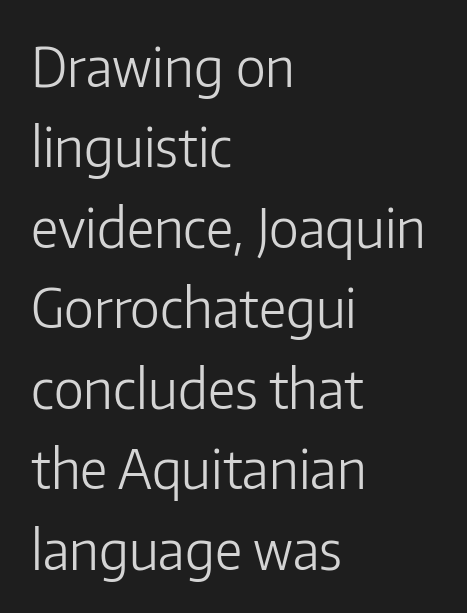
Unlike a traditional serif, this face leaves its strokes unadorned. One-word summary of the alignment: left. The passage shown stacks its lines at a standard gap. The cut favours lightness, reaching ordinary text weight at its darkest. Look at the tracking — it's just the regular setting, nothing added.
